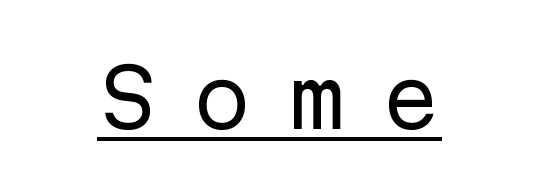
{"serif": "no", "italic": "no", "bold": "no", "weight": "regular", "width": "normal", "stroke_contrast": "low", "x_height": "medium", "monospaced": "yes", "underline": "yes", "letter_spacing": "wide", "letter_spacing_em": 0.43, "glyph_px": 80}
